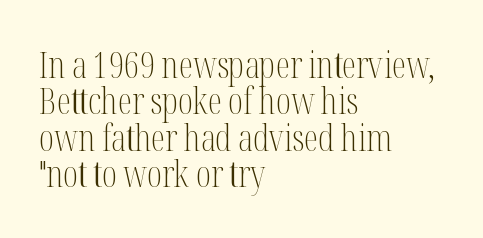
Each line starts at the same left margin while the right side varies. Leading: reduced. Just letters on the line, the space beneath them empty. Ascenders rise straight up at ninety degrees. Unbolded letterforms with no extra heft. Does the type have serifs? Yes, each stem ends in a small foot.
